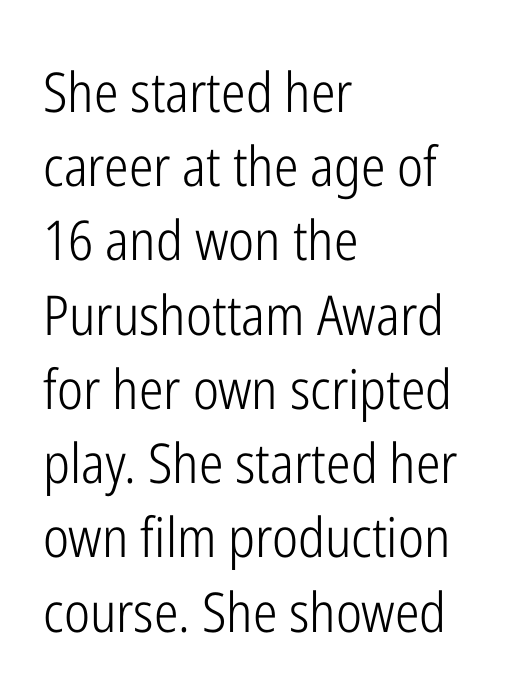
The image shows 55 px light, condensed sans-serif type, upright; set left-aligned, normal line spacing (1.35x), normal letter spacing, not underlined; low stroke contrast and a medium x-height.
